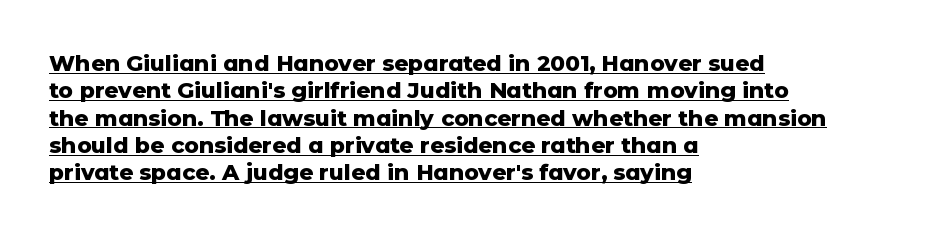
{"italic": "no", "bold": "yes", "underline": "yes", "align": "left", "line_spacing_ratio": 1.24, "letter_spacing": "normal", "letter_spacing_em": 0.0, "glyph_px": 22}
